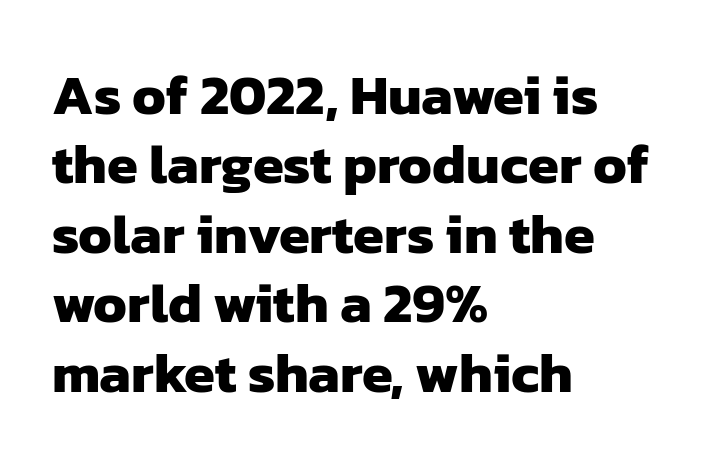
Proportional: the letters do not fall into vertical columns. Descender tails drop into unmarked territory. To sum up the face: it is a sans, with no serifs. Horizontal alignment here is leftward, the default for most running prose. The gaps between neighbouring characters are ordinary and unremarkable. Heft: maximum for text — a bold.
